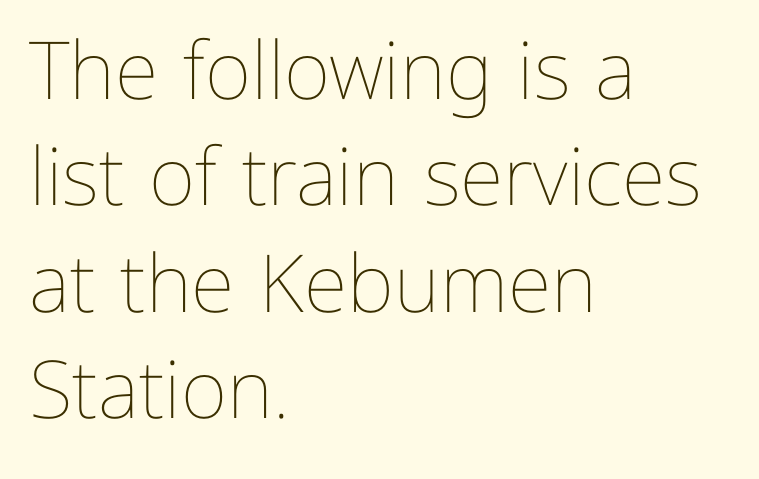
Q: Is the text bold? A: No.
Q: Is the text italic (slanted)? A: No, it is upright.
Q: Is the text underlined? A: No.
Q: How is the paragraph aligned? A: Left-aligned.
Q: Is the spacing between letters normal or unusually wide? A: Normal.
Q: Is the spacing between lines tight, normal or loose? A: Normal.
Q: Width (condensed, normal, or wide)? A: Normal.
Q: Stroke contrast? A: Low.
Q: x-height? A: Medium.
Q: Monospaced? A: No.
